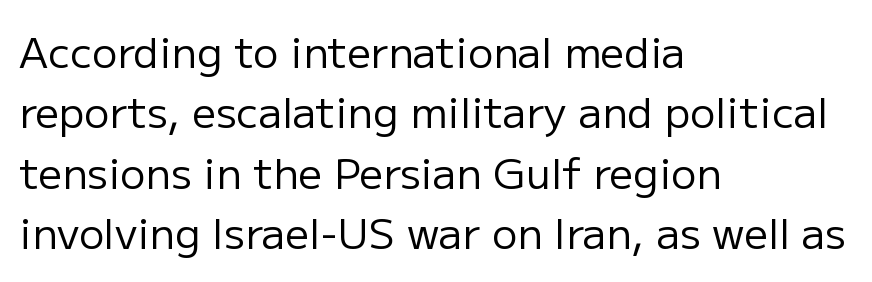
Q: Is the text bold? A: No.
Q: Is the text italic (slanted)? A: No, it is upright.
Q: Is the typeface a serif or a sans-serif typeface? A: Sans-serif.
Q: Is the text underlined? A: No.
Q: How is the paragraph aligned? A: Left-aligned.
Q: Is the spacing between letters normal or unusually wide? A: Normal.
Q: Is the spacing between lines tight, normal or loose? A: Normal.
Q: Width (condensed, normal, or wide)? A: Normal.
Q: Stroke contrast? A: Low.
Q: x-height? A: Medium.
Q: Monospaced? A: No.
